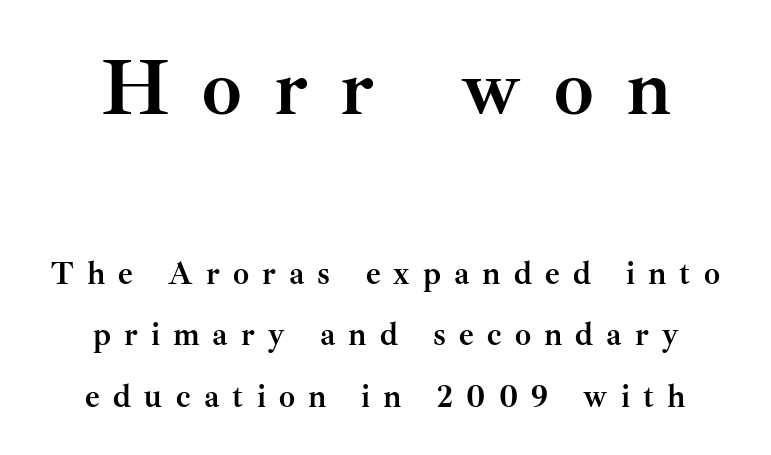
Teacher's note: observe the equal gaps on both sides — that is centered alignment. Observe the wide spacing: letters keep a clear distance from each other. Typographically, this falls in the serif category. The passage shown begins with its larger block and ends with its smaller one. Vertical spacing — loose. Anything drawn beneath the words? Only blank space.
